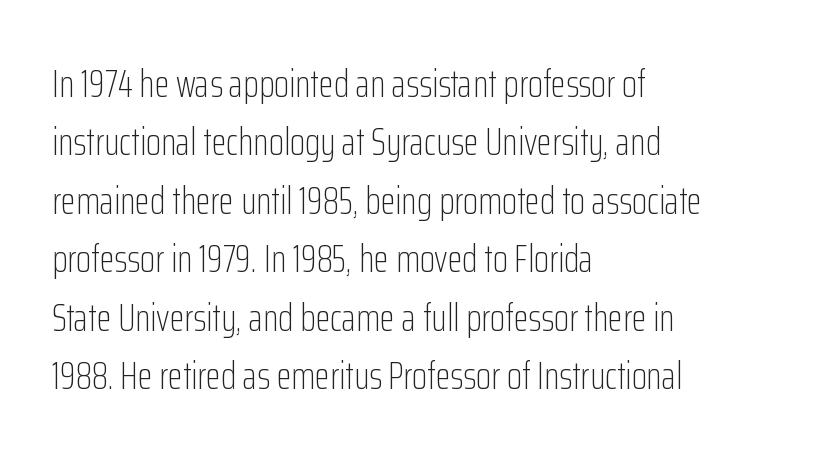
The image shows 39 px light, condensed sans-serif type, upright; set left-aligned, normal line spacing (1.5x), normal letter spacing, not underlined; low stroke contrast and a medium x-height.
